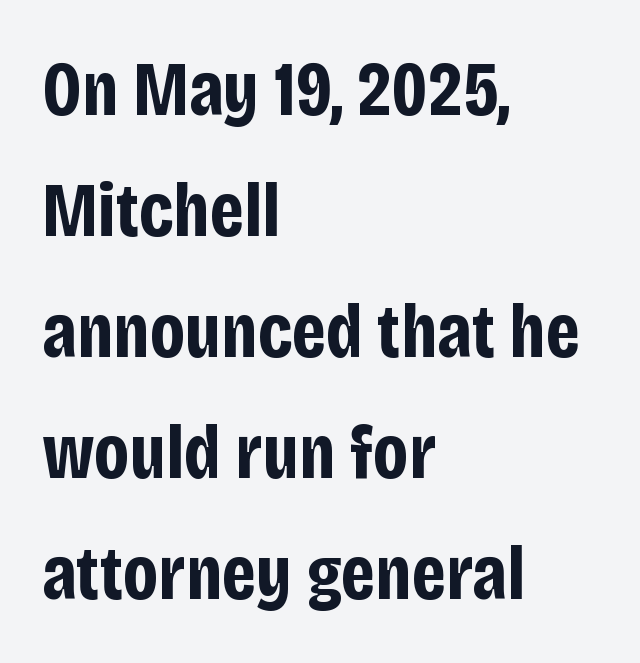
{"serif": "no", "italic": "no", "bold": "yes", "weight": "bold", "width": "condensed", "stroke_contrast": "low", "x_height": "large", "monospaced": "no", "underline": "no", "align": "left", "line_spacing": "normal", "line_spacing_ratio": 1.55, "letter_spacing": "normal", "letter_spacing_em": 0.0, "glyph_px": 78}
